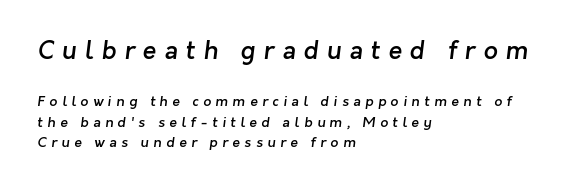
Q: Is the text bold? A: Semi-bold.
Q: Is the text underlined? A: No.
Q: How is the paragraph aligned? A: Left-aligned.
Q: Is the spacing between letters normal or unusually wide? A: Unusually wide.
Q: Is the spacing between lines tight, normal or loose? A: Normal.
Q: Which block of text is set in a larger size, the first (top) or the second (bottom)? A: The first (top) one.
